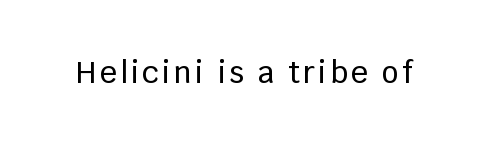
{"serif": "no", "italic": "no", "width": "normal", "stroke_contrast": "low", "x_height": "large", "monospaced": "no", "underline": "no", "glyph_px": 30}
